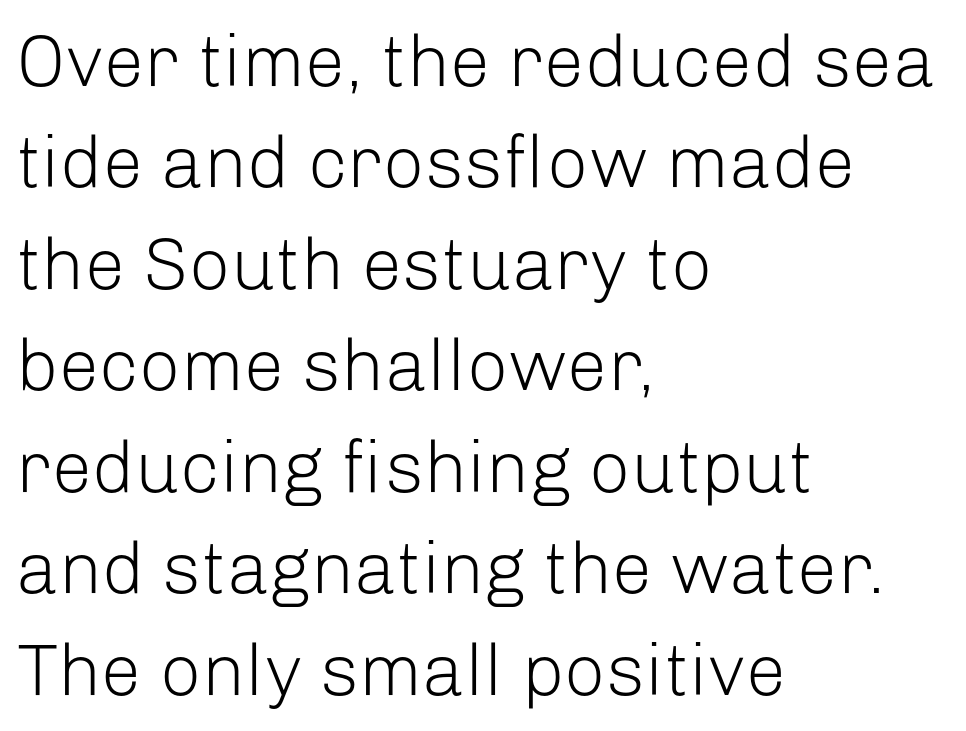
{"serif": "no", "italic": "no", "bold": "no", "weight": "light", "width": "normal", "stroke_contrast": "low", "x_height": "medium", "monospaced": "no", "underline": "no", "align": "left", "line_spacing": "normal", "line_spacing_ratio": 1.39, "letter_spacing": "normal", "letter_spacing_em": 0.0, "glyph_px": 73}
